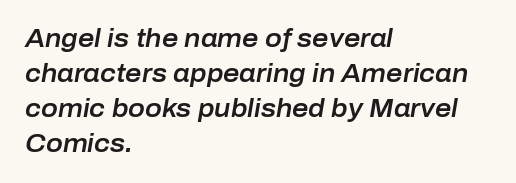
Summary of vertical rhythm: regular, with standard interline spacing. These lines were composed using italics. Spacing between characters is what you'd get straight out of the box. Glance below the letters and you will spot only blank space. Line beginnings align vertically; line endings do not.
